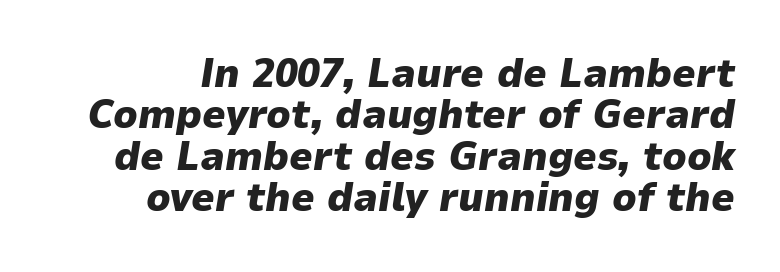
The image shows 41 px heavy type, italic (leaning right); set tight line spacing (1.01x), normal letter spacing, not underlined; low stroke contrast and a medium x-height.
